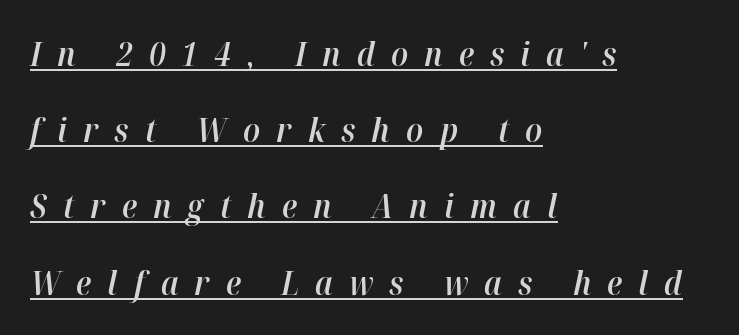
Q: Is the text bold? A: Semi-bold.
Q: Is the text italic (slanted)? A: Yes, it leans right by about 12 degrees.
Q: Is the text underlined? A: Yes.
Q: How is the paragraph aligned? A: Left-aligned.
Q: Is the spacing between letters normal or unusually wide? A: Unusually wide.
Q: Is the spacing between lines tight, normal or loose? A: Loose.
Q: Width (condensed, normal, or wide)? A: Normal.
Q: Stroke contrast? A: High.
Q: x-height? A: Medium.
Q: Monospaced? A: No.
